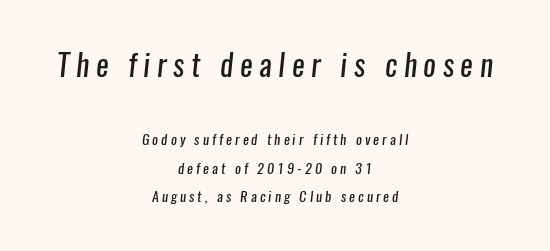
{"serif": "no", "bold": "no", "weight": "regular", "width": "condensed", "stroke_contrast": "low", "x_height": "medium", "monospaced": "no", "underline": "no", "align": "center", "line_spacing": "loose", "line_spacing_ratio": 2.04, "letter_spacing": "wide", "letter_spacing_em": 0.22, "larger_block": "first", "size_ratio": 2.14, "glyph_px": 30}
